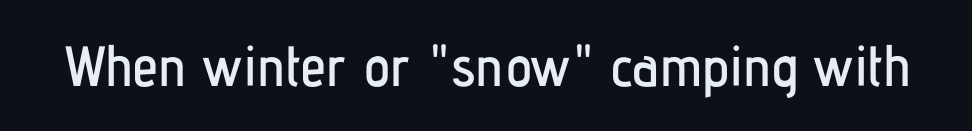
{"serif": "no", "italic": "no", "width": "condensed", "stroke_contrast": "low", "x_height": "medium", "monospaced": "no", "underline": "no", "letter_spacing": "normal", "letter_spacing_em": 0.0, "glyph_px": 57}
